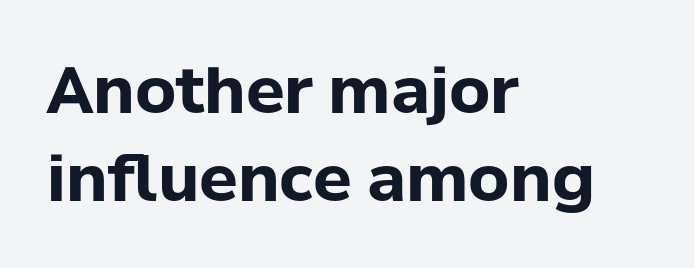
The image shows 64 px bold sans-serif type, upright; set left-aligned, normal line spacing (1.37x), normal letter spacing, not underlined; low stroke contrast and a medium x-height.
